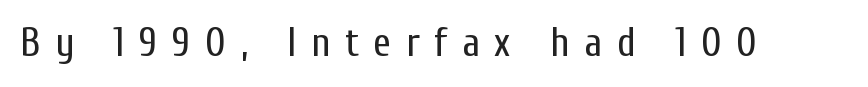
Q: Is the text bold? A: No.
Q: Is the text italic (slanted)? A: No, it is upright.
Q: Is the typeface a serif or a sans-serif typeface? A: Sans-serif.
Q: Is the text underlined? A: No.
Q: Is the spacing between letters normal or unusually wide? A: Unusually wide.
Q: Width (condensed, normal, or wide)? A: Condensed.
Q: Stroke contrast? A: Low.
Q: x-height? A: Medium.
Q: Monospaced? A: No.
